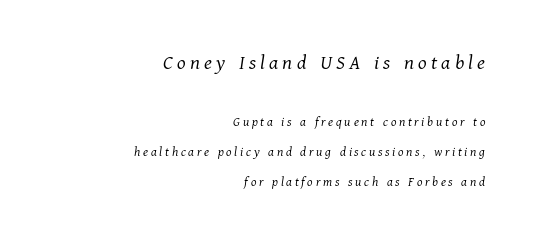
{"italic": "yes", "lean": "right", "slant_degrees": 11, "bold": "no", "underline": "no", "align": "right", "line_spacing": "loose", "line_spacing_ratio": 2.13, "larger_block": "first", "size_ratio": 1.57, "glyph_px": 22}
